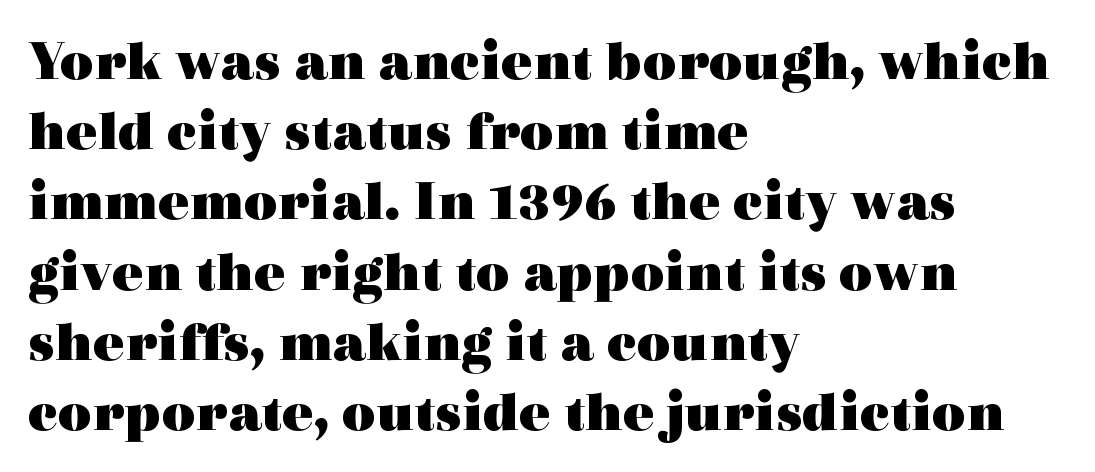
{"serif": "yes", "italic": "no", "bold": "yes", "weight": "heavy", "width": "wide", "x_height": "medium", "monospaced": "no", "underline": "no", "align": "left", "line_spacing_ratio": 1.21, "letter_spacing": "normal", "letter_spacing_em": 0.0, "glyph_px": 58}
